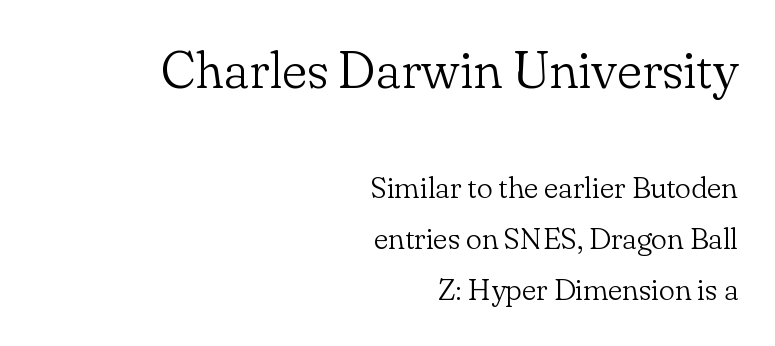
Size hierarchy here favors the leading block over the trailing one. The words here are not underlined. You can tell it's not italic because the verticals are truly vertical. Stems here are at most as thick as an everyday book face. The rendering uses natural spacing where letterforms have individual widths.
